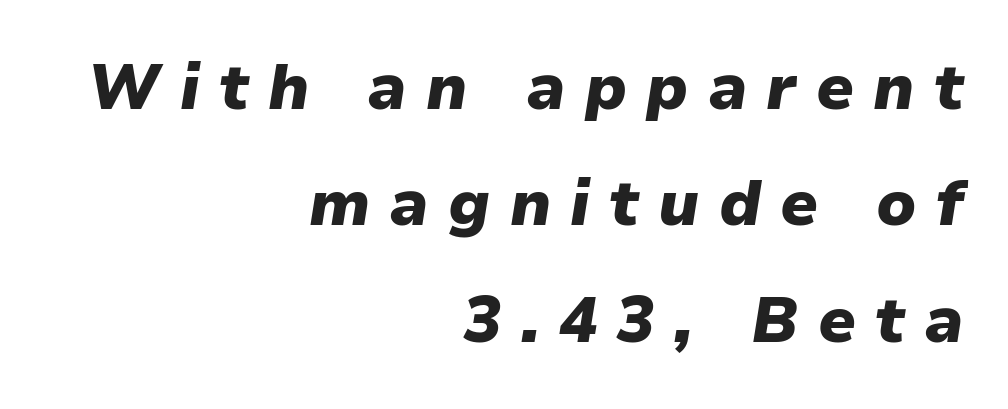
The image shows 64 px heavy type, italic (leaning right); set right-aligned, line spacing 1.82x, unusually wide letter spacing (+0.3 em), not underlined; low stroke contrast and a medium x-height.
